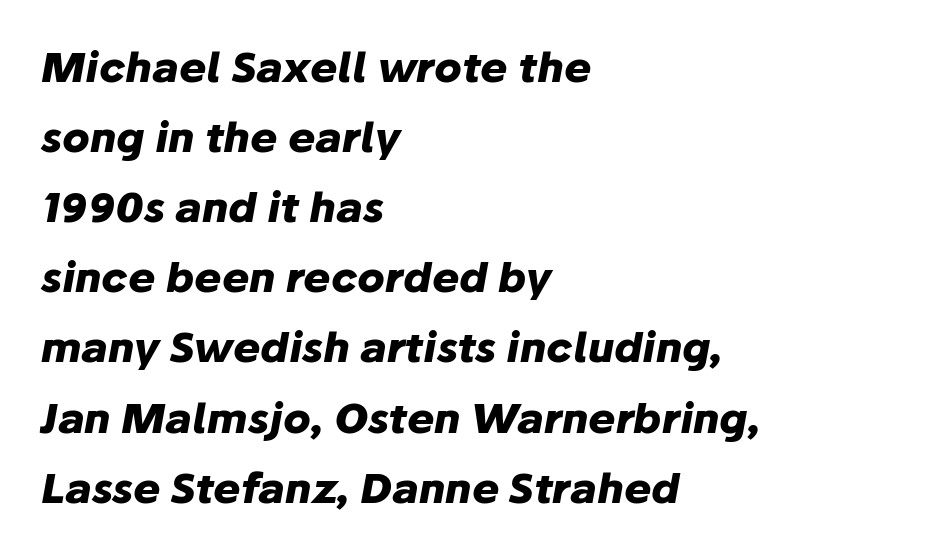
{"italic": "yes", "lean": "right", "slant_degrees": 10, "bold": "yes", "weight": "heavy", "width": "normal", "stroke_contrast": "low", "x_height": "medium", "monospaced": "no", "underline": "no", "align": "left", "line_spacing_ratio": 1.71, "letter_spacing": "normal", "letter_spacing_em": 0.0, "glyph_px": 41}
